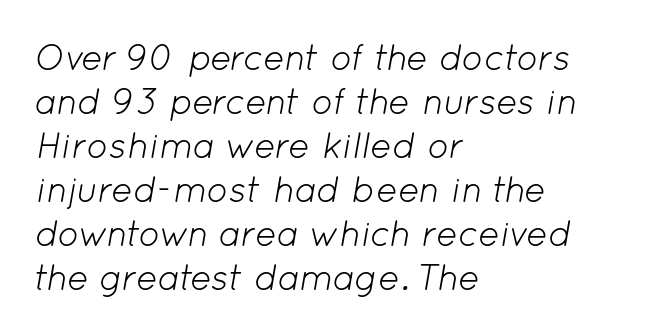
Q: Is the text bold? A: No.
Q: Is the text italic (slanted)? A: Yes, it leans right by about 12 degrees.
Q: Is the text underlined? A: No.
Q: How is the paragraph aligned? A: Left-aligned.
Q: Is the spacing between letters normal or unusually wide? A: Normal.
Q: Width (condensed, normal, or wide)? A: Normal.
Q: Stroke contrast? A: Low.
Q: x-height? A: Medium.
Q: Monospaced? A: No.
